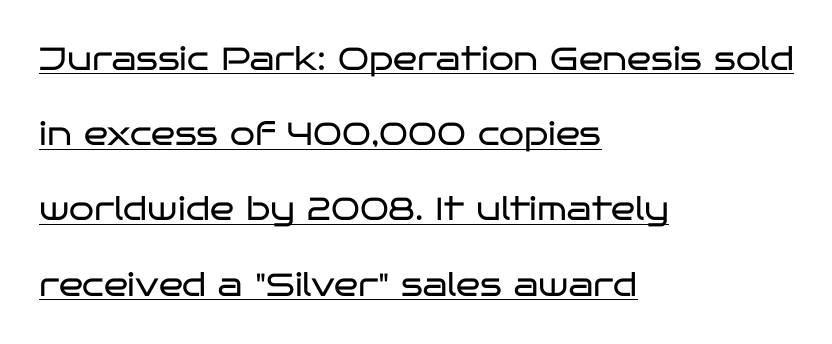
{"serif": "no", "italic": "no", "bold": "no", "weight": "regular", "width": "wide", "stroke_contrast": "low", "x_height": "large", "monospaced": "no", "underline": "yes", "align": "left", "line_spacing": "loose", "line_spacing_ratio": 2.35, "letter_spacing": "normal", "letter_spacing_em": 0.0, "glyph_px": 32}
